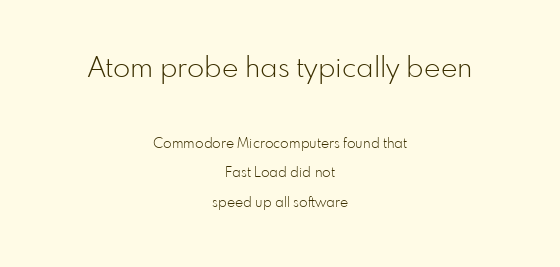
The line texture is even and compact thanks to regular tracking. Heft: none added — not bold. The letters carry no serifs — their stems end cleanly without finishing strokes. Notice the wide empty band between every row — that's loose leading. Ordinary non-slanted type is in use.
